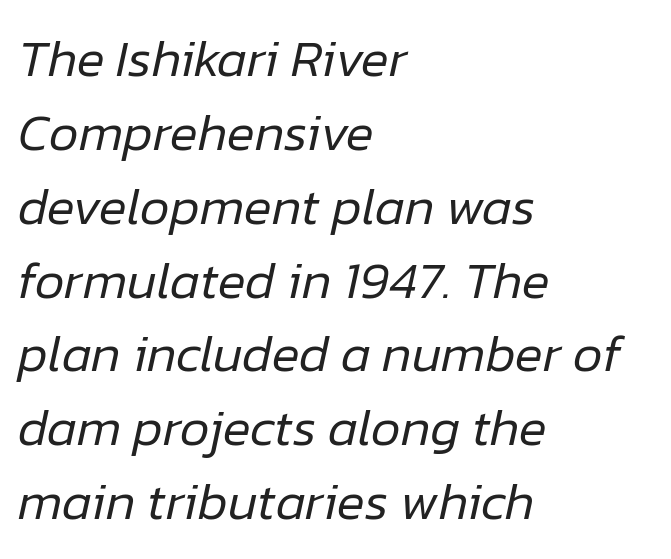
The image shows 52 px regular-weight type, italic (leaning right); set left-aligned, normal line spacing (1.42x), normal letter spacing, not underlined; low stroke contrast and a medium x-height.
